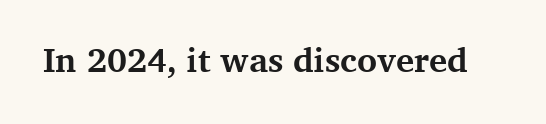
Q: Is the text bold? A: Yes.
Q: Is the text italic (slanted)? A: No, it is upright.
Q: Is the typeface a serif or a sans-serif typeface? A: Serif.
Q: Is the text underlined? A: No.
Q: Is the spacing between letters normal or unusually wide? A: Normal.
Q: Width (condensed, normal, or wide)? A: Normal.
Q: Stroke contrast? A: Medium.
Q: x-height? A: Medium.
Q: Monospaced? A: No.
